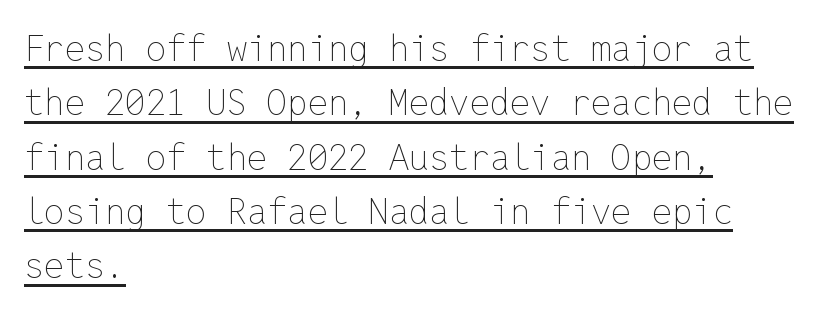
The words here are underlined. Between one letter and the next there's only the usual sliver of space. Do the letters lean? They stand straight. In terms of leading, this rendering sits right in the middle. Note the uniform advance width — an 'i' takes as much space as an 'm'.
